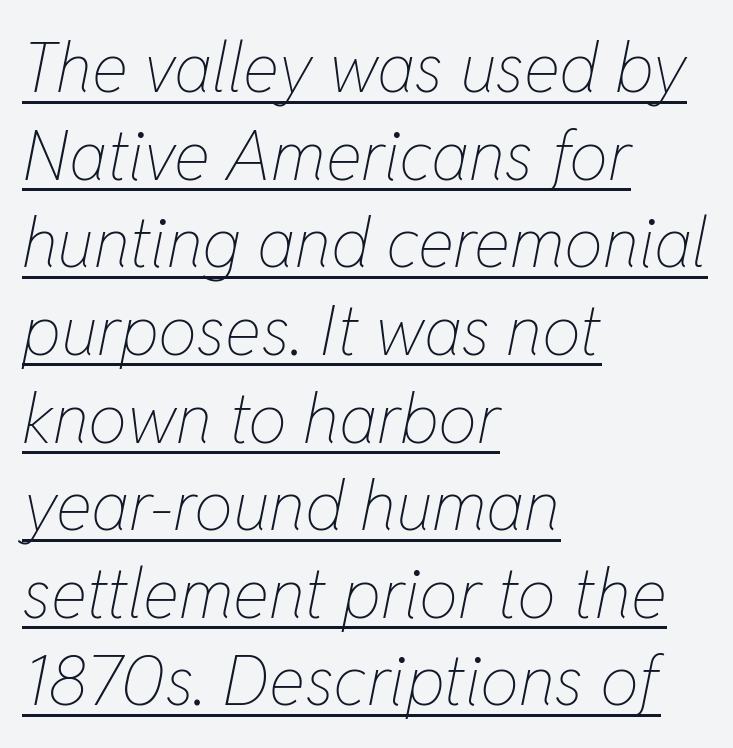
The image shows 69 px thin, condensed type, italic (leaning right); set left-aligned, normal line spacing (1.27x), normal letter spacing, underlined; low stroke contrast and a medium x-height.
